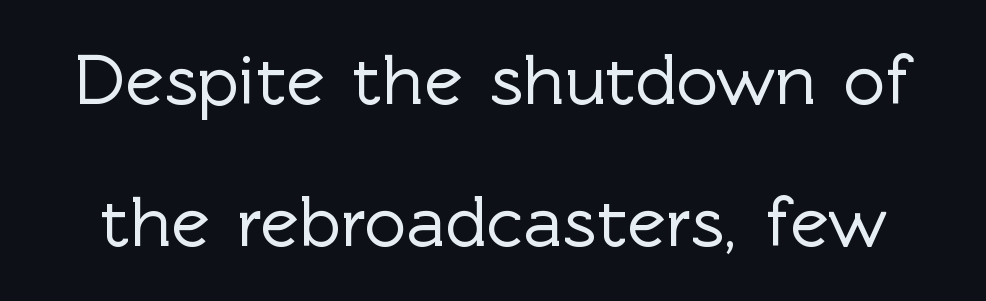
These lines are rendered in a variable-pitch font. Notice how the stems are strictly vertical — no italics here. The face used here is rendered with its standard letterfit. Baseline-to-baseline distance is far greater than the letter height.
